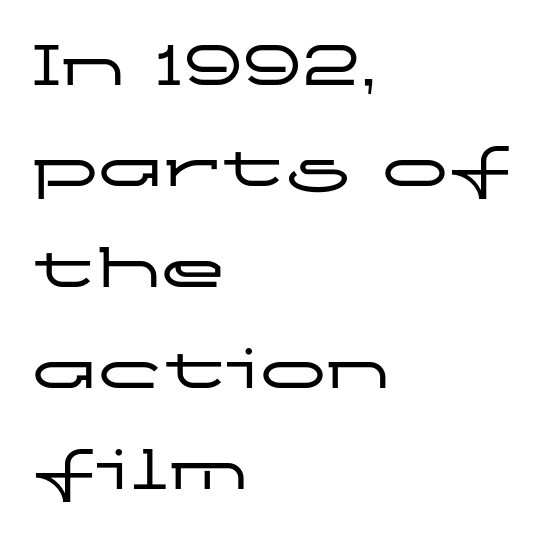
{"serif": "no", "italic": "no", "width": "wide", "stroke_contrast": "low", "x_height": "medium", "monospaced": "no", "underline": "no", "align": "left", "line_spacing": "normal", "line_spacing_ratio": 1.53, "letter_spacing": "normal", "letter_spacing_em": 0.0, "glyph_px": 66}
